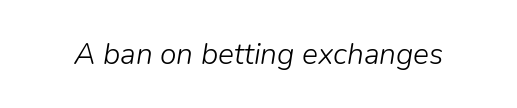
{"italic": "yes", "lean": "right", "slant_degrees": 9, "bold": "no", "weight": "light", "width": "normal", "stroke_contrast": "low", "x_height": "medium", "monospaced": "no", "underline": "no", "letter_spacing": "normal", "letter_spacing_em": 0.0, "glyph_px": 30}
